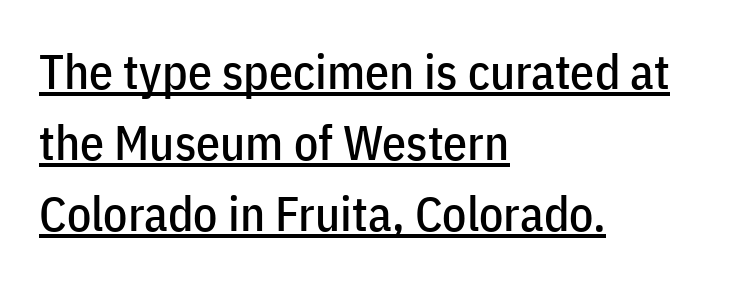
Q: Is the text italic (slanted)? A: No, it is upright.
Q: Is the typeface a serif or a sans-serif typeface? A: Sans-serif.
Q: Is the text underlined? A: Yes.
Q: How is the paragraph aligned? A: Left-aligned.
Q: Is the spacing between letters normal or unusually wide? A: Normal.
Q: Is the spacing between lines tight, normal or loose? A: Normal.
Q: Width (condensed, normal, or wide)? A: Condensed.
Q: Stroke contrast? A: Low.
Q: x-height? A: Medium.
Q: Monospaced? A: No.
